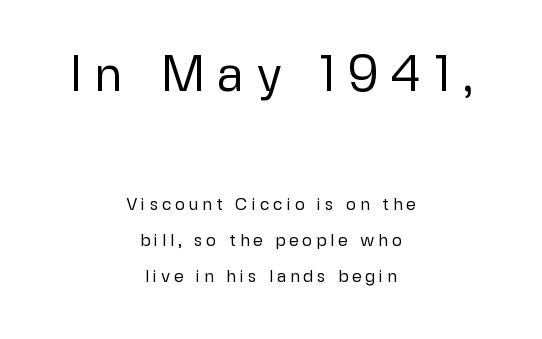
Students, note that the glyphs here are deliberately spaced far apart. Just letters on the line, the space beneath them empty. Each new line begins a long way beneath the previous one. The composition opens big and finishes small.
